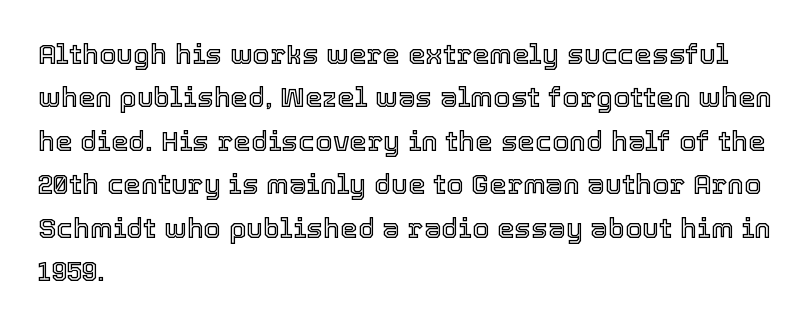
{"italic": "no", "width": "normal", "x_height": "medium", "monospaced": "no", "underline": "no", "align": "left", "line_spacing": "normal", "line_spacing_ratio": 1.55, "letter_spacing": "normal", "letter_spacing_em": 0.0, "glyph_px": 28}
